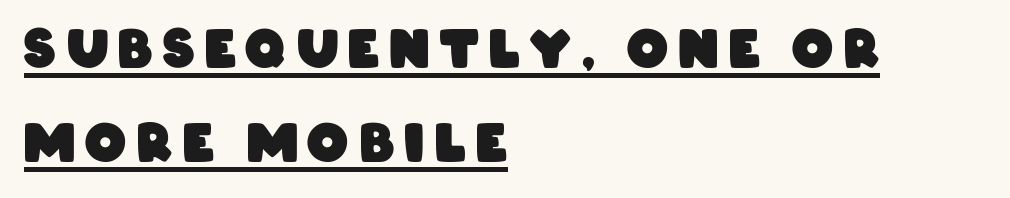
Q: Is the text bold? A: Yes.
Q: Is the typeface a serif or a sans-serif typeface? A: Sans-serif.
Q: Is the text underlined? A: Yes.
Q: How is the paragraph aligned? A: Left-aligned.
Q: Width (condensed, normal, or wide)? A: Condensed.
Q: Stroke contrast? A: Low.
Q: x-height? A: Large.
Q: Monospaced? A: No.
